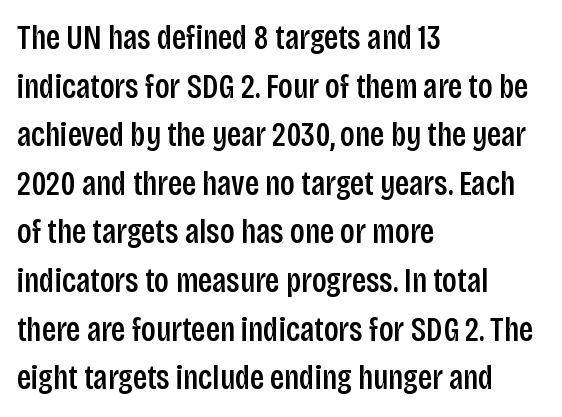
{"serif": "no", "italic": "no", "width": "condensed", "stroke_contrast": "low", "x_height": "large", "monospaced": "no", "underline": "no", "align": "left", "line_spacing": "normal", "line_spacing_ratio": 1.43, "letter_spacing": "normal", "letter_spacing_em": 0.0, "glyph_px": 34}
